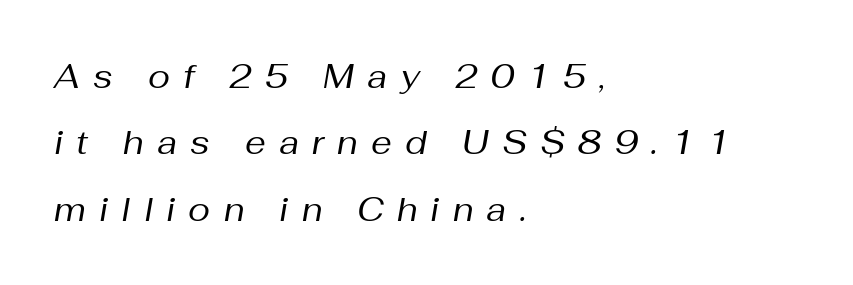
Q: Is the text bold? A: No.
Q: Is the text italic (slanted)? A: Yes, it leans right by about 10 degrees.
Q: Is the text underlined? A: No.
Q: How is the paragraph aligned? A: Left-aligned.
Q: Is the spacing between letters normal or unusually wide? A: Unusually wide.
Q: Is the spacing between lines tight, normal or loose? A: Loose.
Q: Width (condensed, normal, or wide)? A: Normal.
Q: Stroke contrast? A: Medium.
Q: x-height? A: Medium.
Q: Monospaced? A: No.
